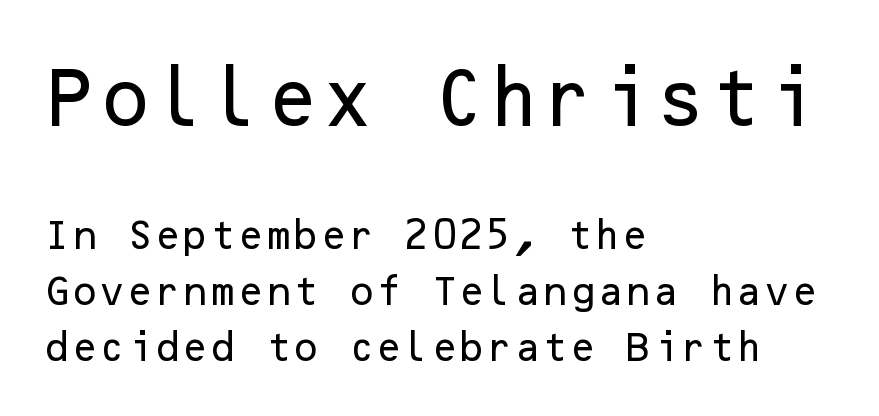
These lines are composed in type without serifs. Glyph-to-glyph distance matches everyday printed text. Alignment: flush left. A roman cut, with each character standing at attention.
